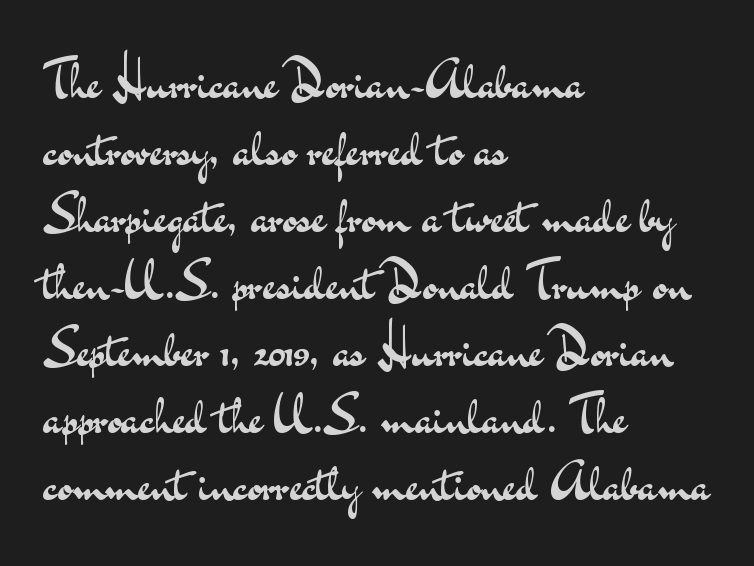
The image shows 52 px regular-weight, wide sans-serif type; set left-aligned, normal line spacing (1.29x), normal letter spacing, not underlined; medium stroke contrast and a small x-height.
